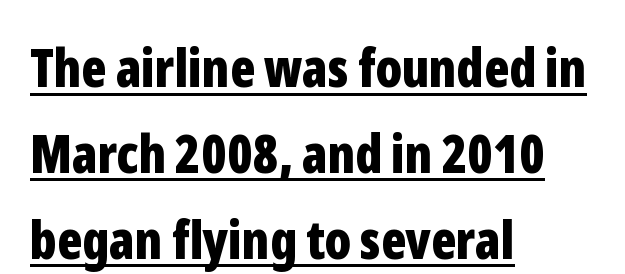
Q: Is the text bold? A: Yes.
Q: Is the text italic (slanted)? A: No, it is upright.
Q: Is the typeface a serif or a sans-serif typeface? A: Sans-serif.
Q: Is the text underlined? A: Yes.
Q: How is the paragraph aligned? A: Left-aligned.
Q: Is the spacing between letters normal or unusually wide? A: Normal.
Q: Is the spacing between lines tight, normal or loose? A: Normal.
Q: Width (condensed, normal, or wide)? A: Condensed.
Q: Stroke contrast? A: Low.
Q: x-height? A: Medium.
Q: Monospaced? A: No.
